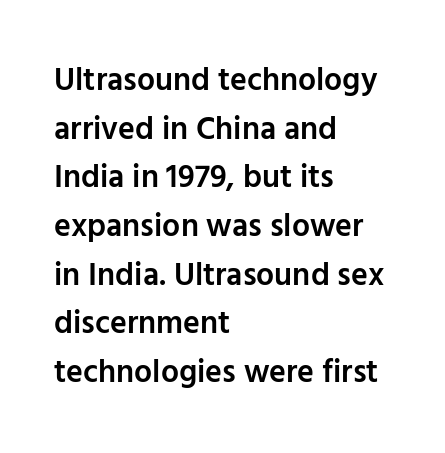
These words are printed semibold, heavier than regular yet not bold. The lettering stays uniformly vertical, giving the passage a roman look. Honestly, the row spacing looks completely unremarkable. Is this a fixed-width face? No — the glyphs have proportional, varying widths. Nothing unusual about the tracking: characters are spaced as the font intends. Check under the words: just untouched page.
